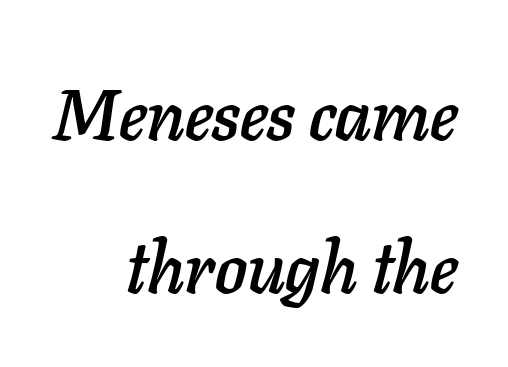
{"italic": "yes", "lean": "right", "slant_degrees": 11, "width": "normal", "stroke_contrast": "low", "x_height": "medium", "monospaced": "no", "underline": "no", "align": "right", "line_spacing": "loose", "line_spacing_ratio": 2.15, "letter_spacing": "normal", "letter_spacing_em": 0.0, "glyph_px": 71}
